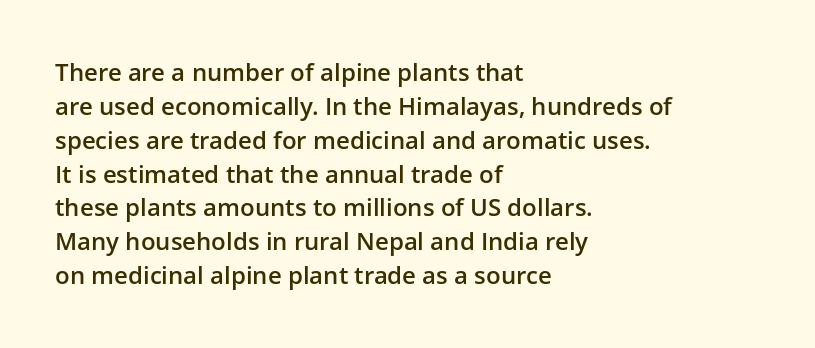
Does the weight exceed regular? Yes, but only to semibold. The glyphs are unaccompanied by any horizontal stroke below them. Line starts are locked; line ends wander. Leading: standard.
